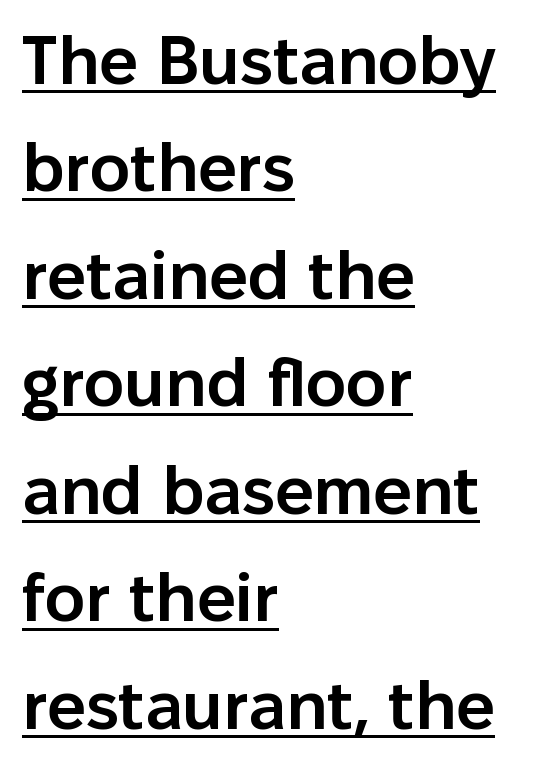
{"serif": "no", "italic": "no", "bold": "semi", "weight": "semibold", "width": "normal", "stroke_contrast": "low", "x_height": "medium", "monospaced": "no", "underline": "yes", "align": "left", "line_spacing": "normal", "line_spacing_ratio": 1.58, "letter_spacing": "normal", "letter_spacing_em": 0.0, "glyph_px": 68}
